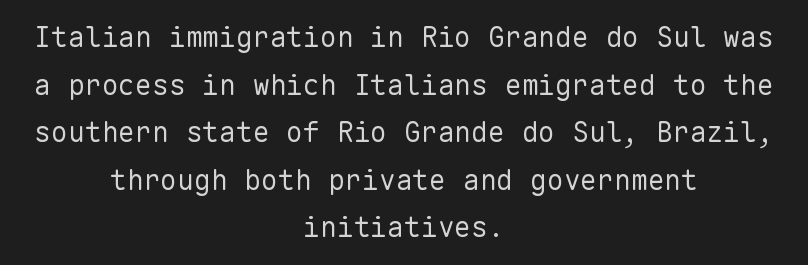
{"serif": "no", "italic": "no", "bold": "no", "weight": "regular", "width": "normal", "stroke_contrast": "low", "x_height": "medium", "monospaced": "yes", "underline": "no", "align": "center", "line_spacing": "normal", "line_spacing_ratio": 1.7, "letter_spacing": "normal", "letter_spacing_em": 0.0, "glyph_px": 28}
